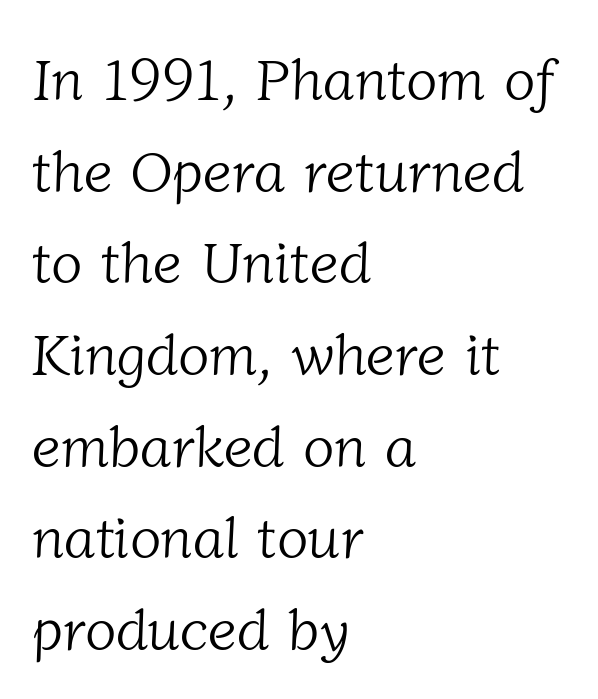
Q: Is the text bold? A: No.
Q: Is the typeface a serif or a sans-serif typeface? A: Serif.
Q: Is the text underlined? A: No.
Q: How is the paragraph aligned? A: Left-aligned.
Q: Is the spacing between letters normal or unusually wide? A: Normal.
Q: Is the spacing between lines tight, normal or loose? A: Normal.
Q: Width (condensed, normal, or wide)? A: Normal.
Q: Stroke contrast? A: Low.
Q: x-height? A: Medium.
Q: Monospaced? A: No.
